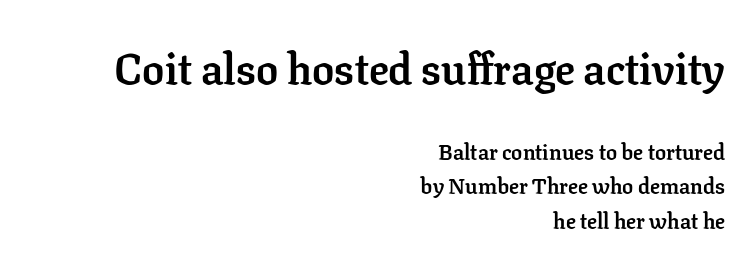
Typographically, this falls in the serif category. Does the lettering tilt? It doesn't — this is upright. The emphasis by scale lands on block number one, above. The passage shown is typed in a proportional face where columns would drift.
